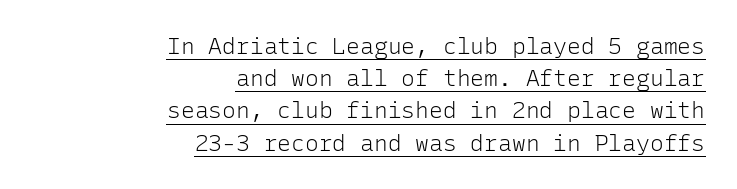
{"italic": "no", "bold": "no", "underline": "yes", "align": "right", "line_spacing": "normal", "line_spacing_ratio": 1.4, "letter_spacing": "normal", "letter_spacing_em": 0.0, "glyph_px": 23}
